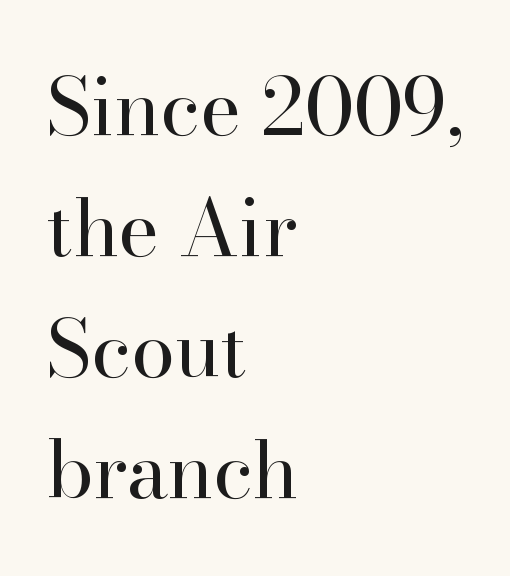
{"serif": "yes", "italic": "no", "bold": "no", "weight": "regular", "width": "normal", "stroke_contrast": "high", "x_height": "small", "monospaced": "no", "underline": "no", "align": "left", "line_spacing": "normal", "line_spacing_ratio": 1.53, "letter_spacing": "normal", "letter_spacing_em": 0.0, "glyph_px": 79}
